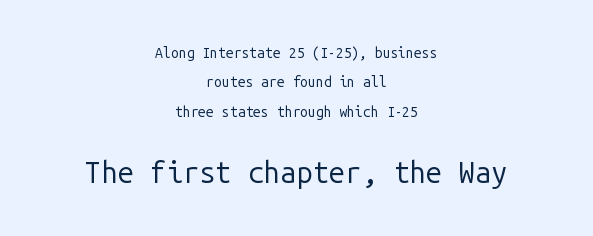
Visually the block forms a symmetrical silhouette, jagged on both flanks. Typesetter's note — lower block bumped up in size, upper block left smaller. Vertically, the passage feels expansive, rows floating well apart. Looks like terminal output: every glyph gets an equal slot. Nothing heavy about these letters — not bold at all.
